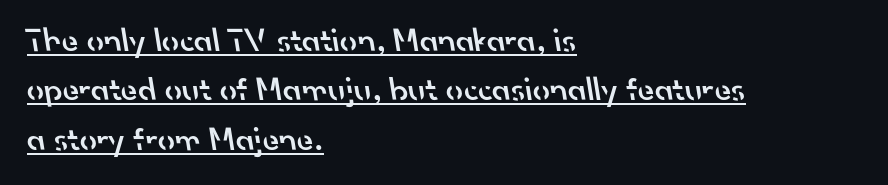
A classic flush-left, rag-right setting is used for this passage. This is moderately heavy type, rendered in semibold. The designer left line spacing at the default. The typeface chosen for these lines omits serifs.
